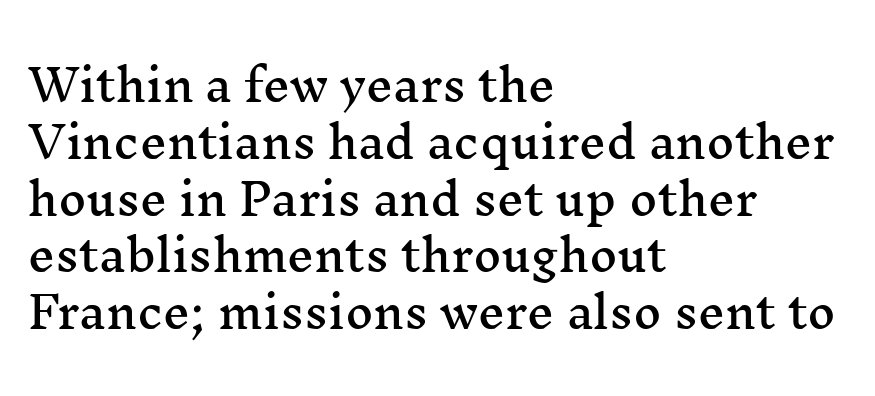
{"serif": "yes", "italic": "no", "width": "wide", "stroke_contrast": "medium", "x_height": "medium", "monospaced": "no", "underline": "no", "align": "left", "line_spacing": "normal", "line_spacing_ratio": 1.32, "letter_spacing": "normal", "letter_spacing_em": 0.0, "glyph_px": 43}
